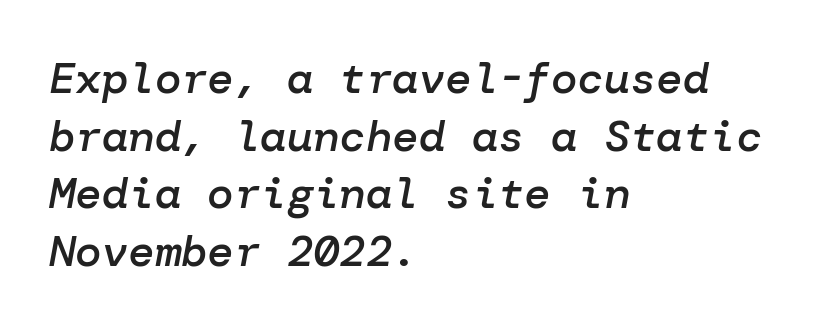
The image shows 44 px semibold type, italic (leaning right); set left-aligned, normal line spacing (1.31x), normal letter spacing, not underlined; low stroke contrast and a medium x-height.
